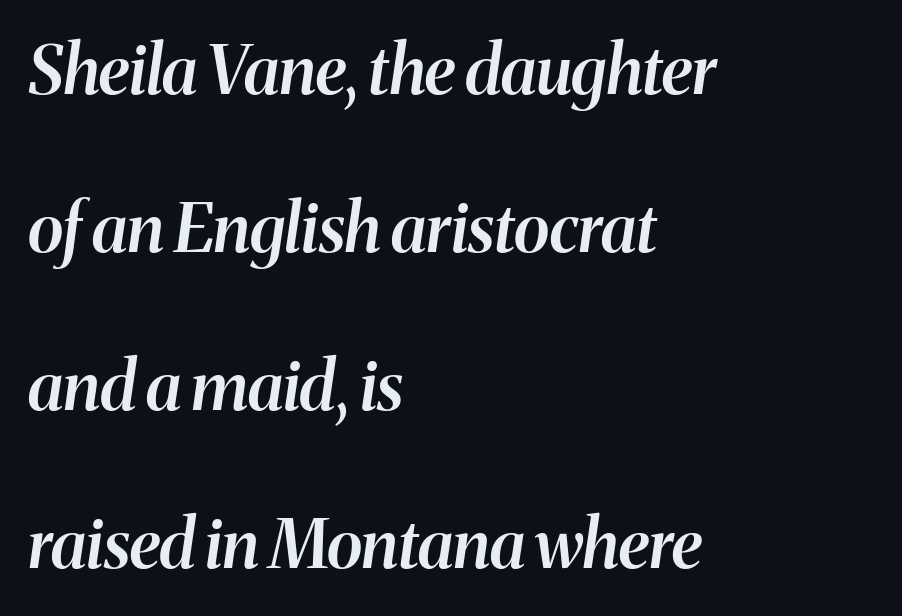
{"italic": "yes", "lean": "right", "slant_degrees": 8, "bold": "semi", "weight": "semibold", "width": "normal", "stroke_contrast": "medium", "x_height": "medium", "monospaced": "no", "underline": "no", "align": "left", "line_spacing": "loose", "line_spacing_ratio": 2.36, "letter_spacing": "normal", "letter_spacing_em": 0.0, "glyph_px": 67}
